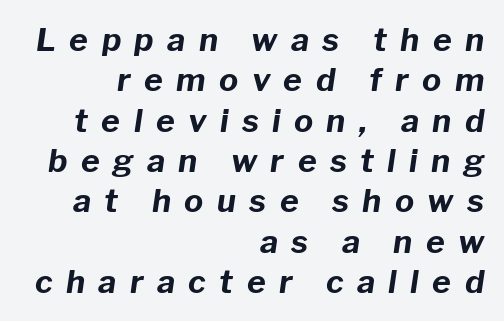
Tall strokes in this sample are angled rather than plumb. Whoever set this chose a conventional vertical rhythm. Only glyphs here, with clear space below each row. The gaps between neighbouring characters are conspicuously large.
